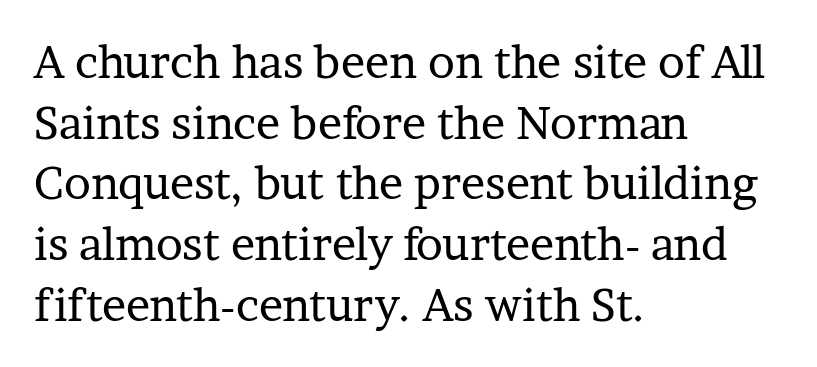
There is no visible air inserted between adjacent glyphs. The typesetter chose a ragged-right arrangement here. A typesetter would call this proportional, since set widths differ per character. Honestly, the row spacing looks completely unremarkable. Does the lettering tilt? It doesn't — this is upright.
